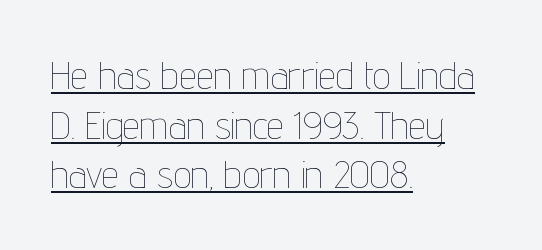
Q: Is the text bold? A: No.
Q: Is the text italic (slanted)? A: No, it is upright.
Q: Is the text underlined? A: Yes.
Q: How is the paragraph aligned? A: Left-aligned.
Q: Is the spacing between letters normal or unusually wide? A: Normal.
Q: Is the spacing between lines tight, normal or loose? A: Normal.
Q: Width (condensed, normal, or wide)? A: Condensed.
Q: Stroke contrast? A: Low.
Q: x-height? A: Medium.
Q: Monospaced? A: No.
